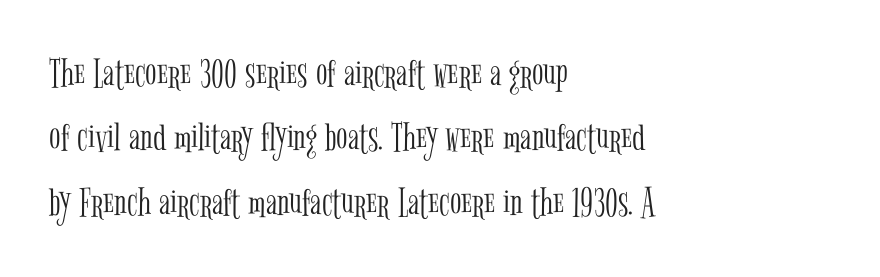
The image shows 42 px light, condensed serif type, upright; set left-aligned, normal line spacing (1.53x), normal letter spacing, not underlined; low stroke contrast and a medium x-height.
